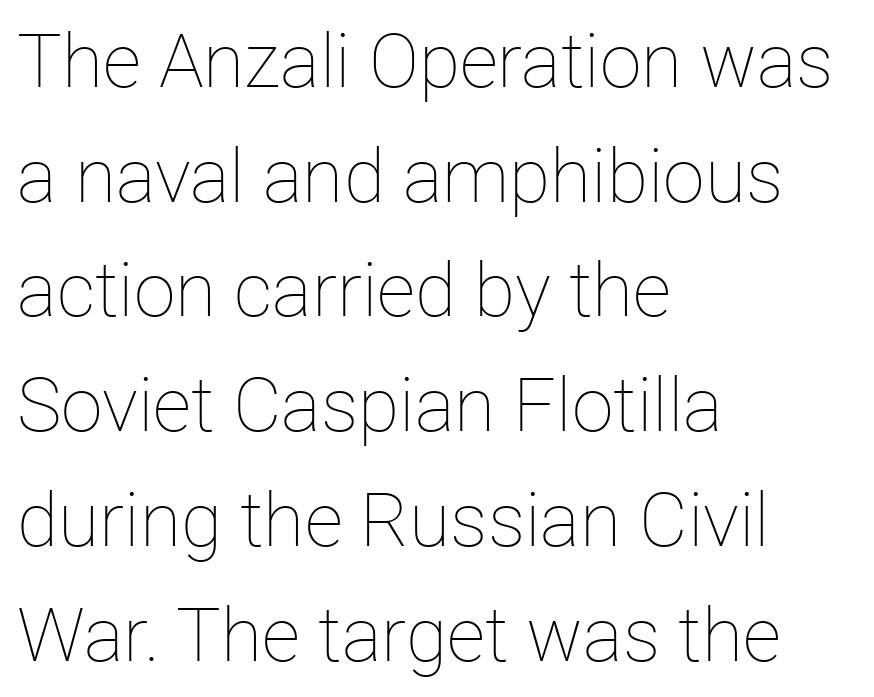
{"italic": "no", "bold": "no", "weight": "thin", "width": "normal", "stroke_contrast": "low", "x_height": "medium", "monospaced": "no", "underline": "no", "align": "left", "line_spacing": "normal", "line_spacing_ratio": 1.53, "letter_spacing": "normal", "letter_spacing_em": 0.0, "glyph_px": 75}
